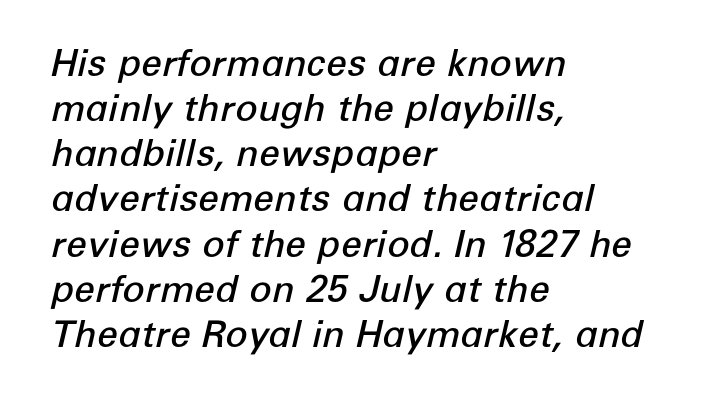
How heavy is the stroke? Medium-heavy — a semibold, shy of bold. Notice how the stems are inclined rather than vertical — that's the hallmark of italics. These lines stack with their left ends in a neat column. Unmarked baselines from the first word to the last.
